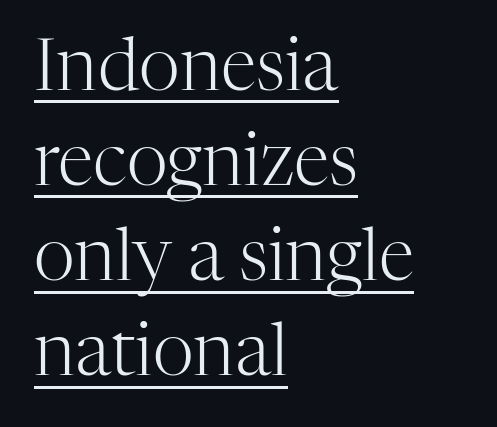
The image shows 72 px light serif type, upright; set left-aligned, normal line spacing (1.32x), normal letter spacing, underlined; high stroke contrast and a medium x-height.
